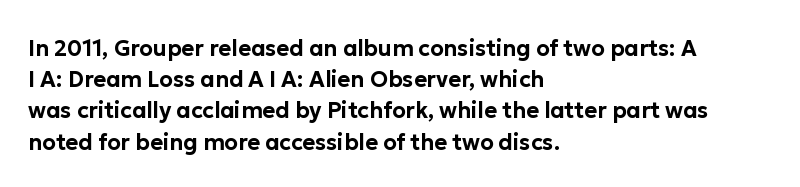
The image shows 22 px text type, upright; set left-aligned, normal line spacing (1.42x), normal letter spacing, not underlined.
